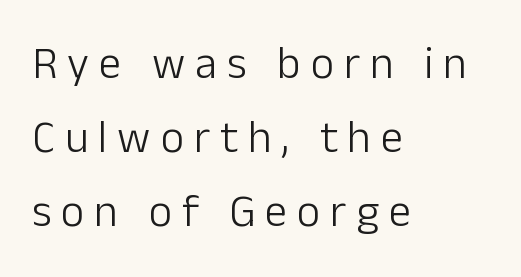
{"serif": "no", "italic": "no", "bold": "no", "weight": "light", "width": "normal", "stroke_contrast": "low", "x_height": "medium", "monospaced": "no", "underline": "no", "align": "left", "line_spacing": "normal", "line_spacing_ratio": 1.64, "letter_spacing": "wide", "letter_spacing_em": 0.22, "glyph_px": 45}
